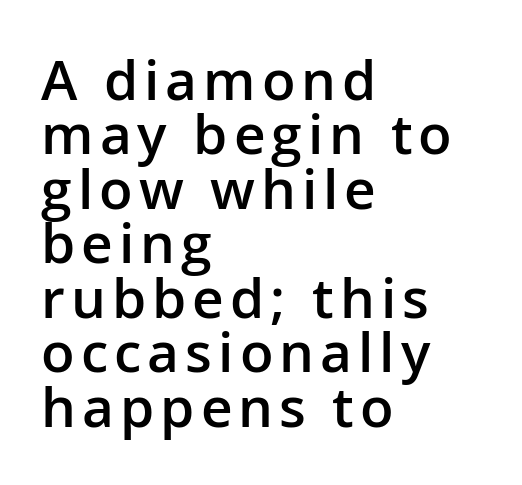
The image shows 55 px semibold sans-serif type, upright; set left-aligned, tight line spacing (0.99x), not underlined; low stroke contrast and a medium x-height.
